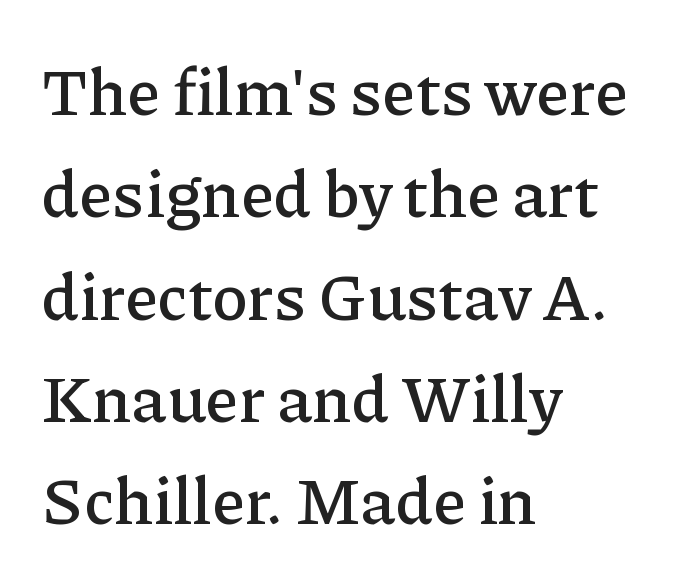
Q: Is the text italic (slanted)? A: No, it is upright.
Q: Is the typeface a serif or a sans-serif typeface? A: Serif.
Q: Is the text underlined? A: No.
Q: How is the paragraph aligned? A: Left-aligned.
Q: Is the spacing between letters normal or unusually wide? A: Normal.
Q: Is the spacing between lines tight, normal or loose? A: Normal.
Q: Width (condensed, normal, or wide)? A: Normal.
Q: Stroke contrast? A: Low.
Q: x-height? A: Medium.
Q: Monospaced? A: No.
